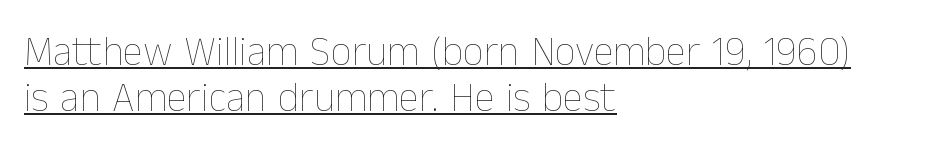
Q: Is the text bold? A: No.
Q: Is the text italic (slanted)? A: No, it is upright.
Q: Is the text underlined? A: Yes.
Q: How is the paragraph aligned? A: Left-aligned.
Q: Is the spacing between letters normal or unusually wide? A: Normal.
Q: Is the spacing between lines tight, normal or loose? A: Tight.
Q: Width (condensed, normal, or wide)? A: Normal.
Q: Stroke contrast? A: Low.
Q: x-height? A: Medium.
Q: Monospaced? A: No.
